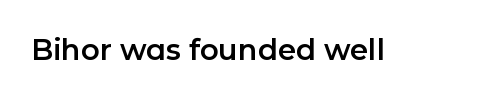
The letterforms sit shoulder to shoulder at normal distance. Vertical strokes here are truly vertical. Proportional: the letters do not fall into vertical columns. The specimen omits any rule beneath the text block's lines. Typographically, this falls in the sans-serif category.
